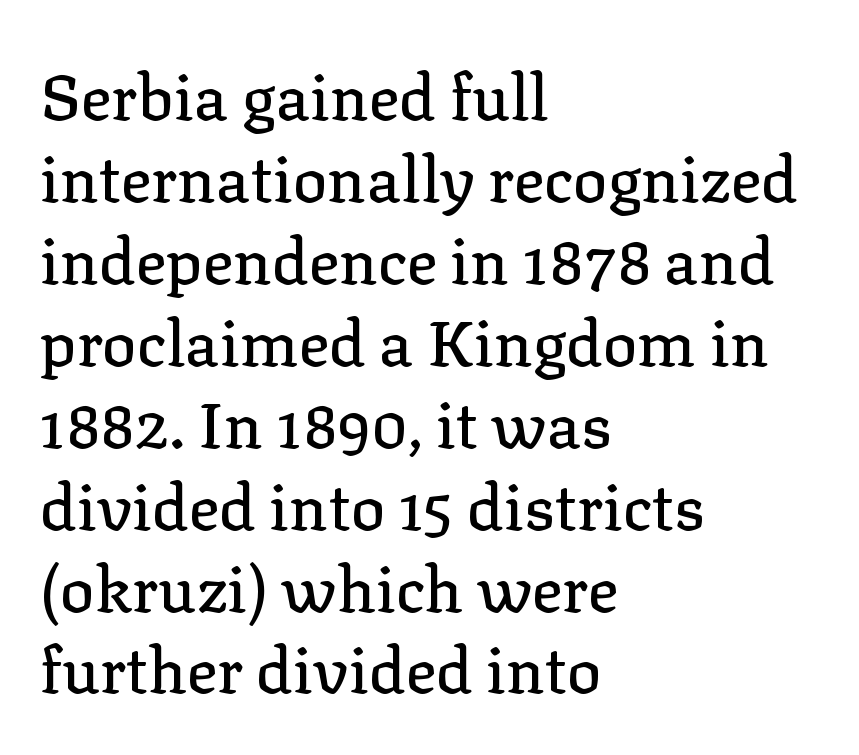
Posture: straight, roman, zero tilt. The text was rendered using a seriffed face with decorative stroke endings. A typesetter would call this proportional, since set widths differ per character. Quick note: underline off.
